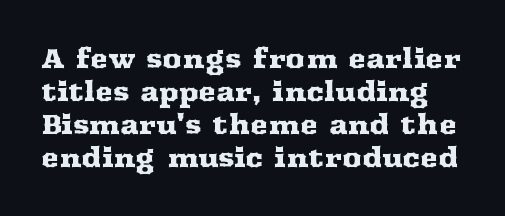
The image shows 27 px text type, upright; set line spacing 1.22x, normal letter spacing, not underlined.
